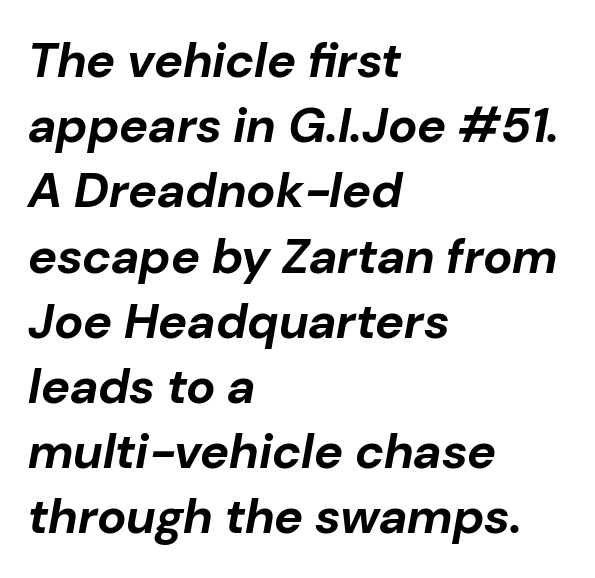
The image shows 49 px bold type, italic (leaning right); set left-aligned, normal line spacing (1.33x), normal letter spacing, not underlined; low stroke contrast and a medium x-height.
